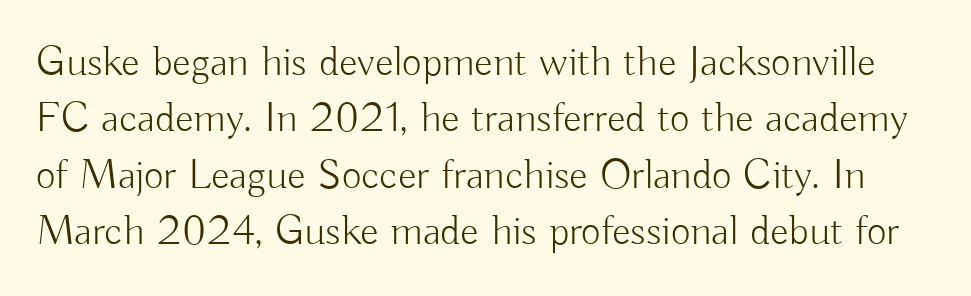
{"serif": "no", "italic": "no", "bold": "no", "weight": "light", "width": "normal", "stroke_contrast": "low", "x_height": "small", "monospaced": "no", "underline": "no", "line_spacing": "normal", "line_spacing_ratio": 1.31, "letter_spacing": "normal", "letter_spacing_em": 0.0, "glyph_px": 43}
